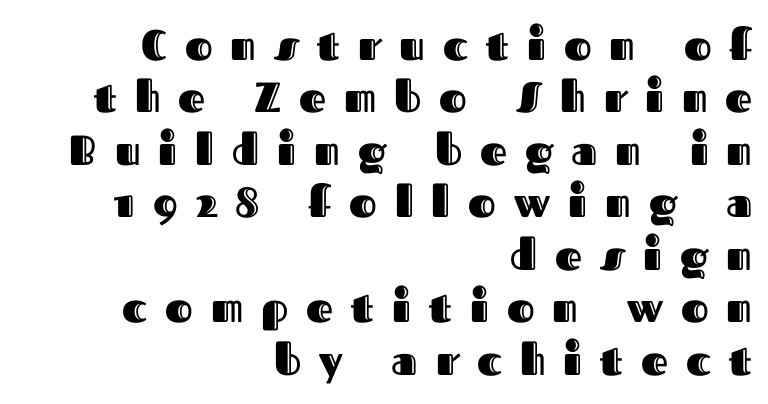
Q: Is the text italic (slanted)? A: No, it is upright.
Q: Is the text underlined? A: No.
Q: How is the paragraph aligned? A: Right-aligned.
Q: Is the spacing between letters normal or unusually wide? A: Unusually wide.
Q: Is the spacing between lines tight, normal or loose? A: Normal.
Q: Width (condensed, normal, or wide)? A: Normal.
Q: x-height? A: Medium.
Q: Monospaced? A: No.
